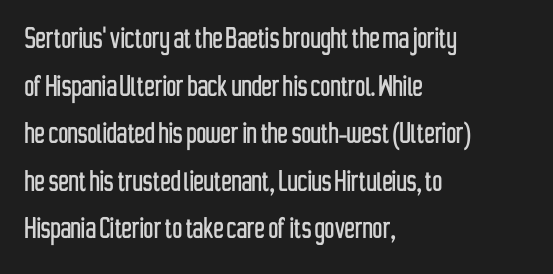
Q: Is the text italic (slanted)? A: No, it is upright.
Q: Is the typeface a serif or a sans-serif typeface? A: Sans-serif.
Q: Is the text underlined? A: No.
Q: How is the paragraph aligned? A: Left-aligned.
Q: Is the spacing between letters normal or unusually wide? A: Normal.
Q: Is the spacing between lines tight, normal or loose? A: Normal.
Q: Width (condensed, normal, or wide)? A: Condensed.
Q: Stroke contrast? A: Low.
Q: x-height? A: Medium.
Q: Monospaced? A: No.
